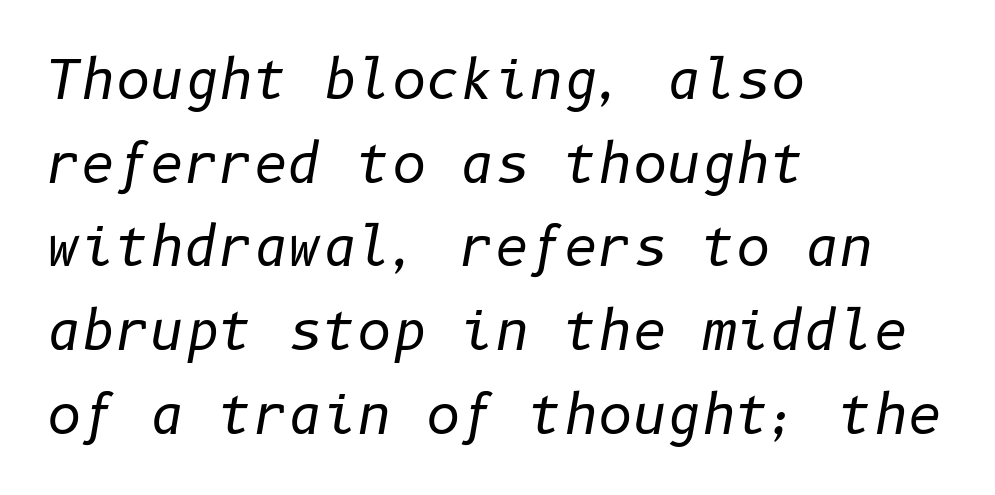
No extra ink here — the face is not bold. Reading down the column, the eye jumps a familiar distance to each next line. Check under the words: just untouched page. An italicized treatment has been applied to the whole sample.
